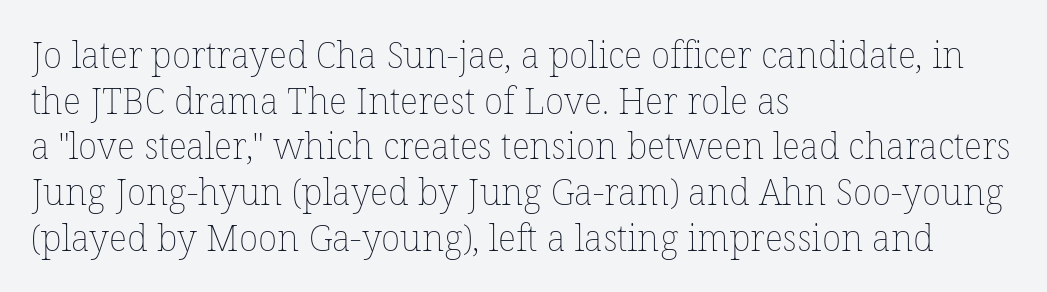
{"italic": "no", "bold": "no", "weight": "thin", "width": "normal", "stroke_contrast": "low", "x_height": "medium", "monospaced": "no", "underline": "no", "align": "left", "line_spacing": "normal", "line_spacing_ratio": 1.27, "letter_spacing": "normal", "letter_spacing_em": 0.0, "glyph_px": 36}
